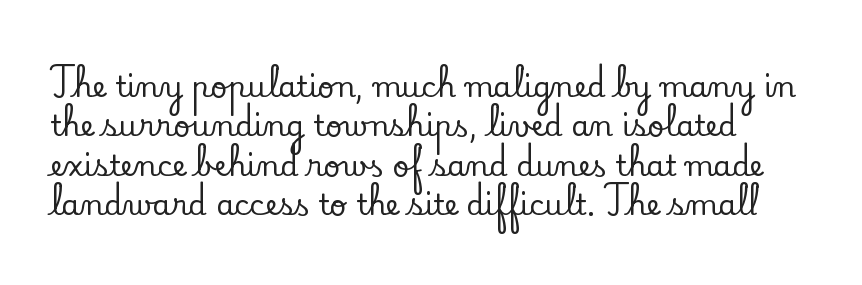
The image shows 29 px serif type, upright; set normal line spacing (1.36x), normal letter spacing, not underlined; low stroke contrast and a small x-height.
